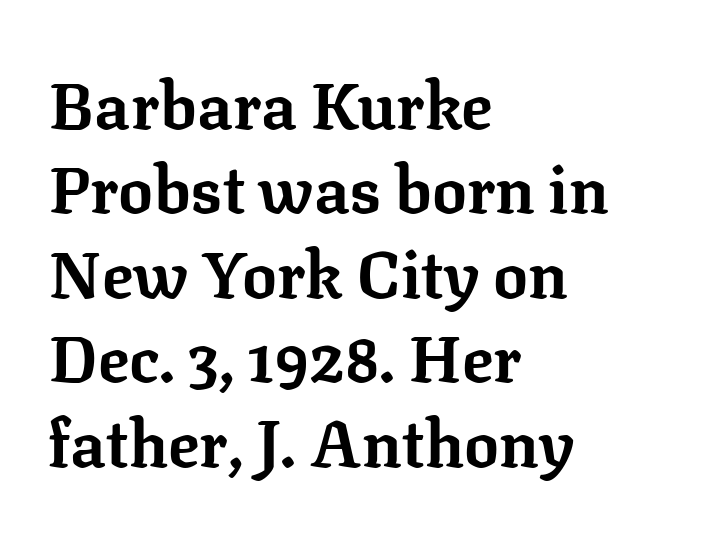
The passage is arranged the way most books set body copy — flush left. Here the glyphs are tracked normally, forming tight word shapes. Is this a fixed-width face? No — the glyphs have proportional, varying widths. Serif or sans? Serif — the stroke terminals have little feet. The gap between lines stays unmarked. Chunky letters — that's bold for sure.
